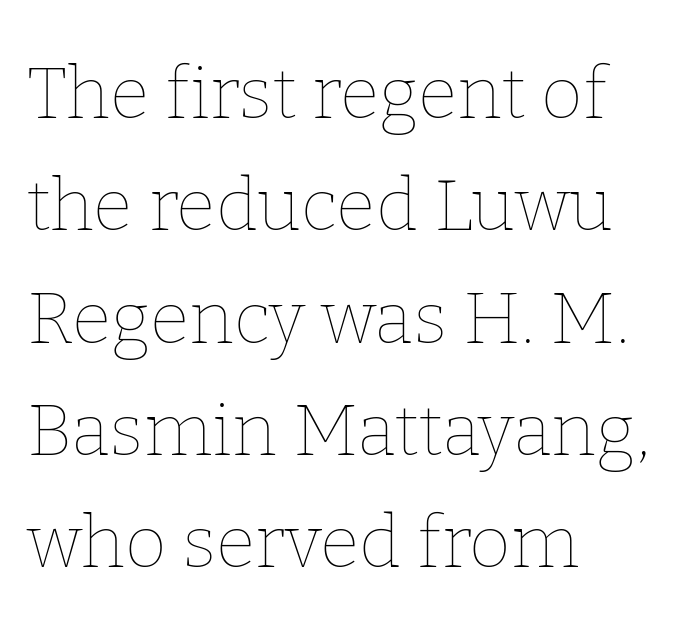
Q: Is the text bold? A: No.
Q: Is the text italic (slanted)? A: No, it is upright.
Q: Is the text underlined? A: No.
Q: How is the paragraph aligned? A: Left-aligned.
Q: Is the spacing between letters normal or unusually wide? A: Normal.
Q: Is the spacing between lines tight, normal or loose? A: Normal.
Q: Width (condensed, normal, or wide)? A: Normal.
Q: Stroke contrast? A: Low.
Q: x-height? A: Medium.
Q: Monospaced? A: No.
